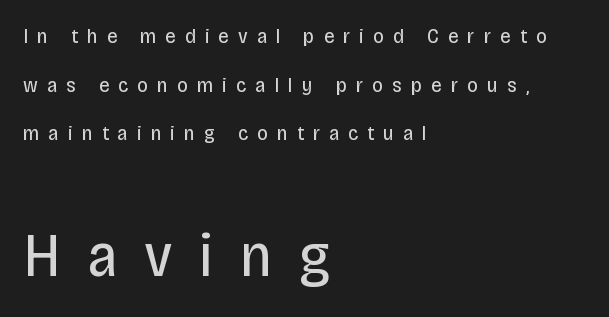
Q: Is the text bold? A: No.
Q: Is the text italic (slanted)? A: No, it is upright.
Q: Is the typeface a serif or a sans-serif typeface? A: Sans-serif.
Q: Is the text underlined? A: No.
Q: How is the paragraph aligned? A: Left-aligned.
Q: Is the spacing between letters normal or unusually wide? A: Unusually wide.
Q: Is the spacing between lines tight, normal or loose? A: Loose.
Q: Which block of text is set in a larger size, the first (top) or the second (bottom)? A: The second (bottom) one.
Q: Width (condensed, normal, or wide)? A: Condensed.
Q: Stroke contrast? A: Low.
Q: x-height? A: Large.
Q: Monospaced? A: No.
